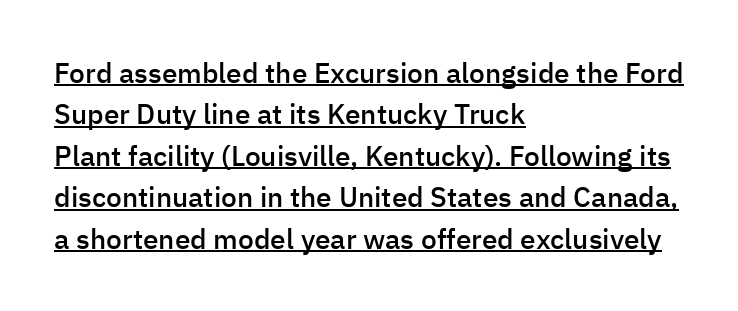
All the whitespace from short lines collects on the right. Grotesque or geometric, the face here clearly has no serifs. Summary of weight: moderately heavy, a semibold. Evenly set lines give the paragraph a standard silhouette. Honestly, the letter spacing is just normal — you wouldn't notice it. If you drew a line through each stem, it would be perfectly vertical.
